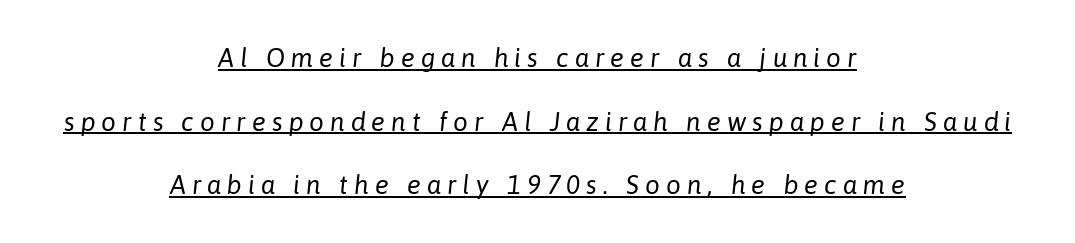
The image shows 26 px text type, italic (leaning right); set centered, loose line spacing (2.45x), unusually wide letter spacing (+0.23 em), underlined.
